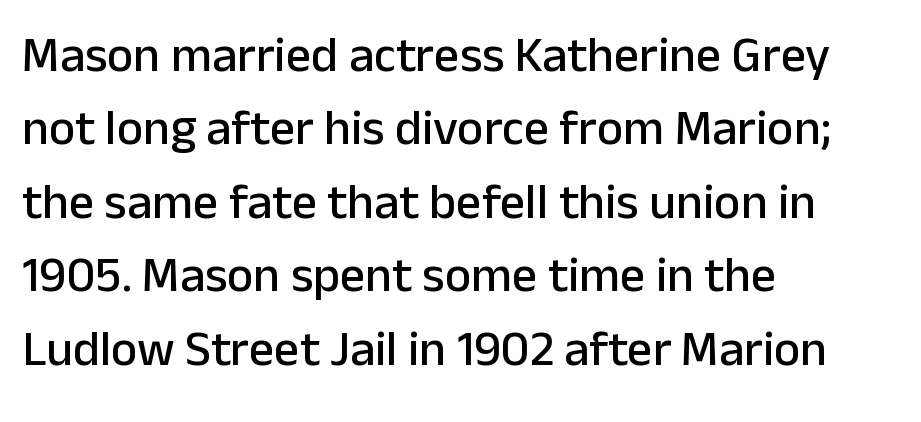
Spacing verdict: proportional, widths tailored to each character. Short note: letters normally spaced. Every row of glyphs begins at an identical x-position on the left. To sum up the face: it is a sans, with no serifs.
